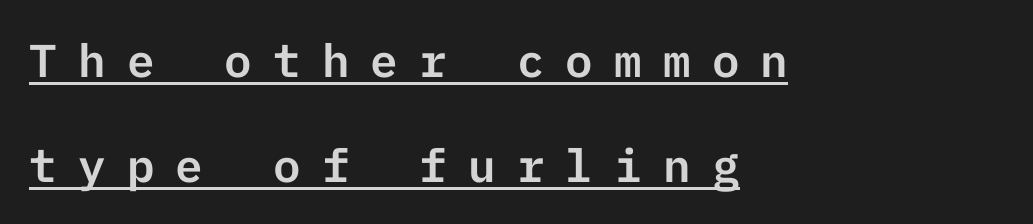
The image shows 46 px sans-serif type, upright; set left-aligned, loose line spacing (2.28x), unusually wide letter spacing (+0.46 em), underlined; low stroke contrast and a medium x-height.
